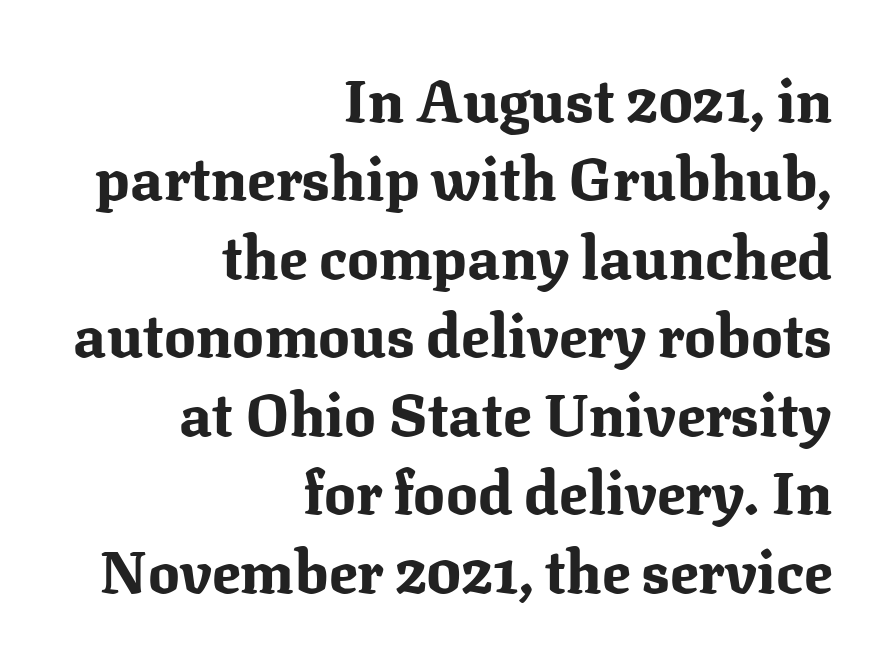
{"serif": "yes", "italic": "no", "bold": "yes", "weight": "bold", "width": "normal", "stroke_contrast": "medium", "x_height": "medium", "monospaced": "no", "underline": "no", "align": "right", "line_spacing": "normal", "line_spacing_ratio": 1.33, "letter_spacing": "normal", "letter_spacing_em": 0.0, "glyph_px": 59}
